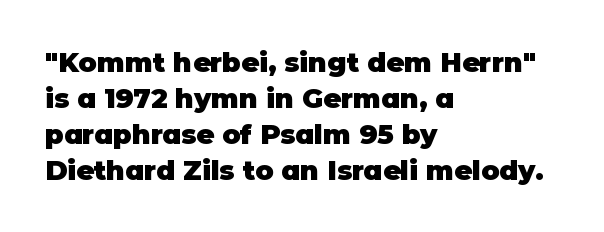
Q: Is the text bold? A: Yes.
Q: Is the text italic (slanted)? A: No, it is upright.
Q: Is the text underlined? A: No.
Q: How is the paragraph aligned? A: Left-aligned.
Q: Is the spacing between letters normal or unusually wide? A: Normal.
Q: Is the spacing between lines tight, normal or loose? A: Normal.
